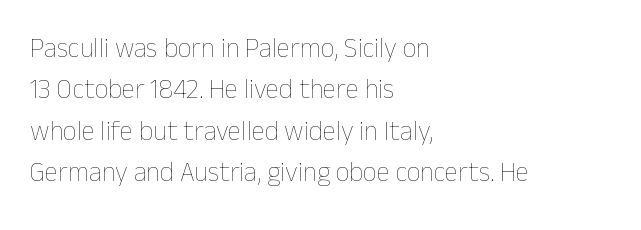
In terms of leading, this rendering sits right in the middle. The lettering stays uniformly vertical, giving the passage a roman look. Decoration check: the copy has no underline. The passage shown is not bold in any degree. How are the letters spaced? Ordinarily, with no added tracking.
